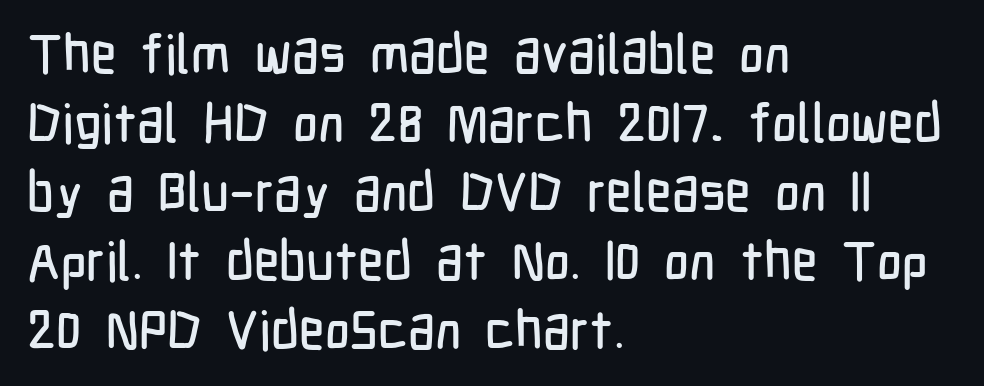
The image shows 54 px condensed sans-serif type, upright; set left-aligned, normal line spacing (1.28x), normal letter spacing, not underlined; low stroke contrast and a medium x-height.
